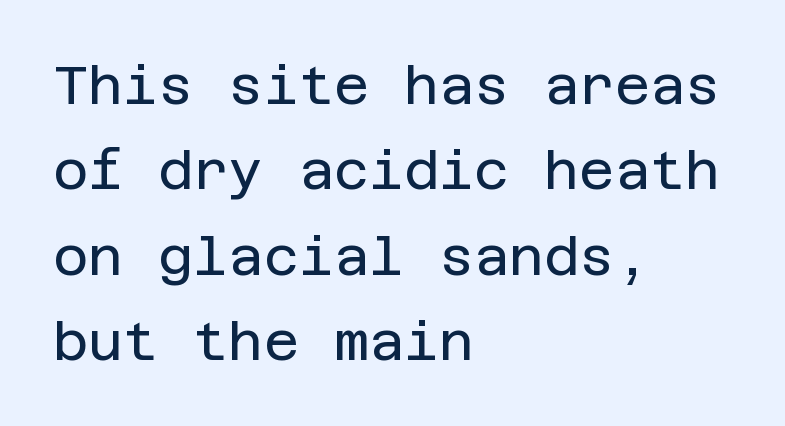
Q: Is the text bold? A: No.
Q: Is the text italic (slanted)? A: No, it is upright.
Q: Is the typeface a serif or a sans-serif typeface? A: Sans-serif.
Q: Is the text underlined? A: No.
Q: How is the paragraph aligned? A: Left-aligned.
Q: Is the spacing between letters normal or unusually wide? A: Normal.
Q: Is the spacing between lines tight, normal or loose? A: Normal.
Q: Width (condensed, normal, or wide)? A: Normal.
Q: Stroke contrast? A: Low.
Q: x-height? A: Large.
